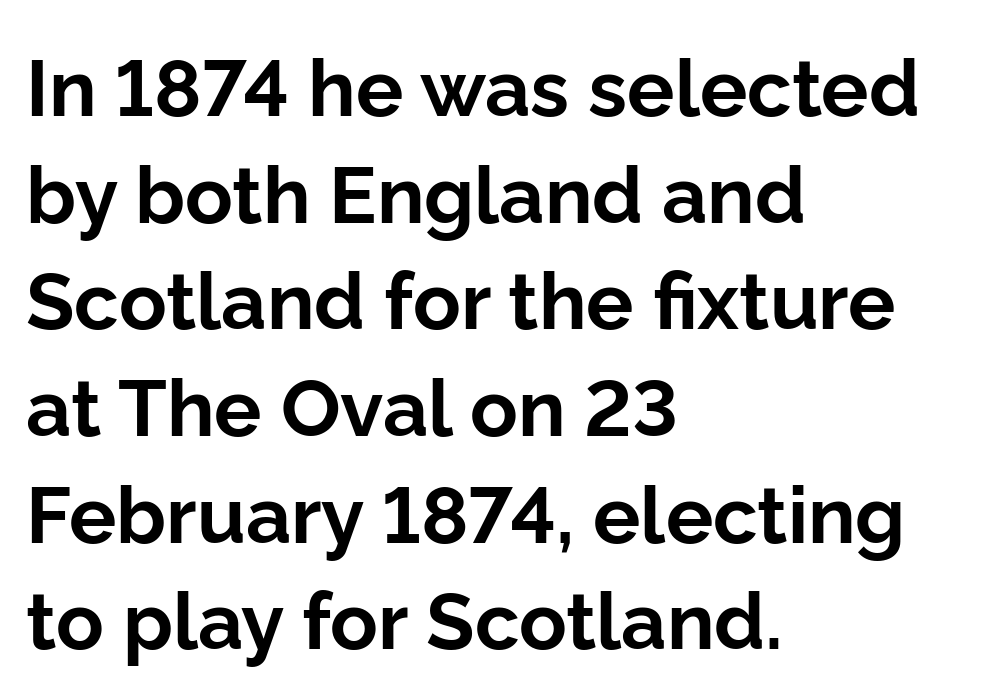
The rendering uses natural spacing where letterforms have individual widths. Characters remain perfectly vertical along every line. The horizontal fit of the characters is conventional and even. Interline gaps are of average width in this sample. Nobody drew a line under any word here.
